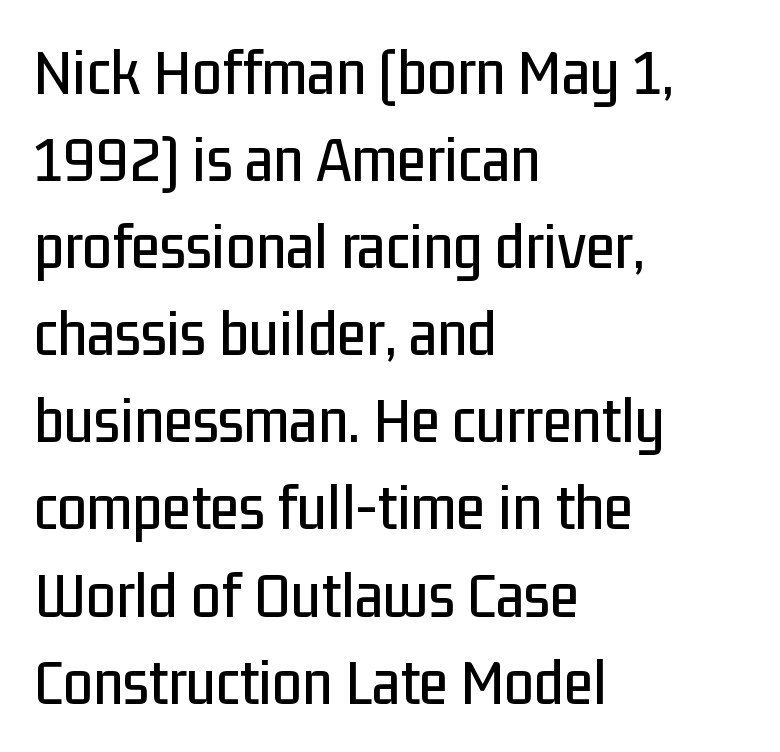
{"serif": "no", "italic": "no", "width": "condensed", "stroke_contrast": "low", "x_height": "medium", "monospaced": "no", "underline": "no", "align": "left", "line_spacing": "normal", "line_spacing_ratio": 1.3, "letter_spacing": "normal", "letter_spacing_em": 0.0, "glyph_px": 67}
